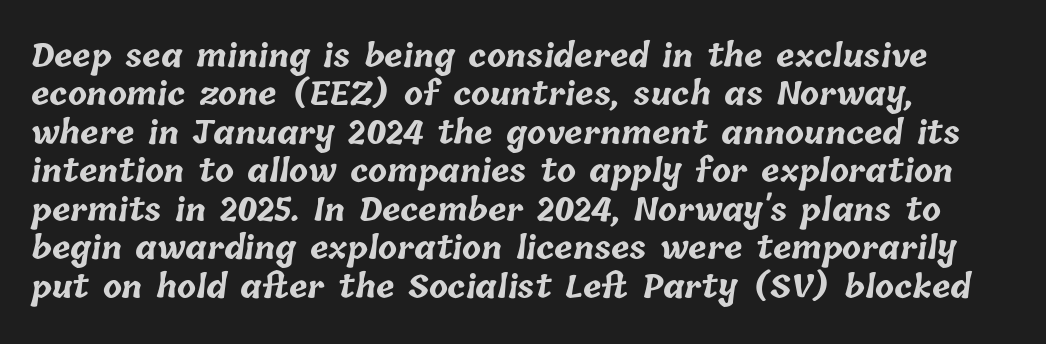
Q: Is the text bold? A: Yes.
Q: Is the text underlined? A: No.
Q: How is the paragraph aligned? A: Left-aligned.
Q: Is the spacing between letters normal or unusually wide? A: Normal.
Q: Width (condensed, normal, or wide)? A: Normal.
Q: Stroke contrast? A: Low.
Q: x-height? A: Medium.
Q: Monospaced? A: No.
